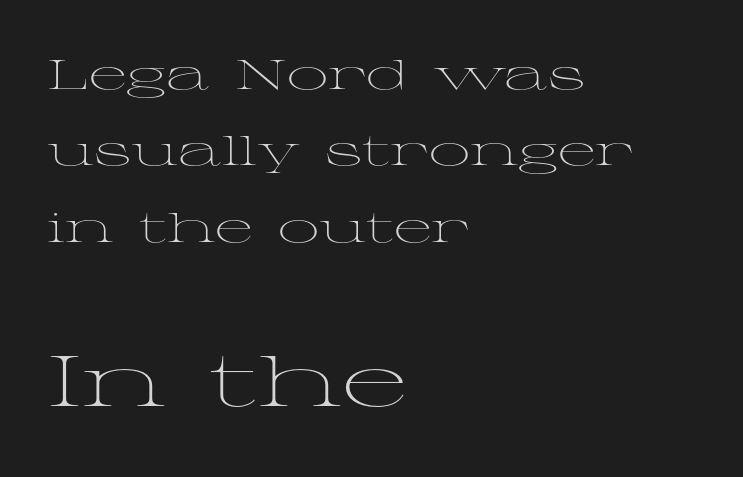
The image shows 71 px light, wide serif type, upright; set left-aligned, line spacing 1.86x, normal letter spacing, not underlined; the second (bottom) block is 1.73x larger; medium stroke contrast and a medium x-height.
